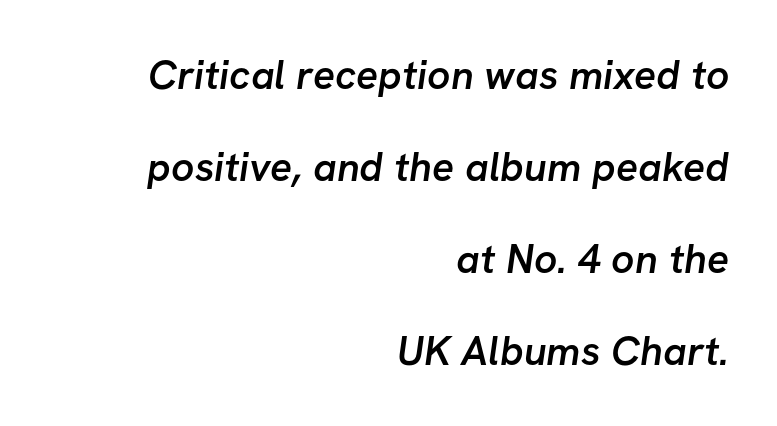
Successive baselines arrive slowly, with a big drop between each. If you drew a ruler down the right edge, every line would touch it. Are there feet on the stems? There aren't — it's a sans. Plain, unruled lines of type. The face used here is a semibold: visibly heavier than regular, lighter than bold.
